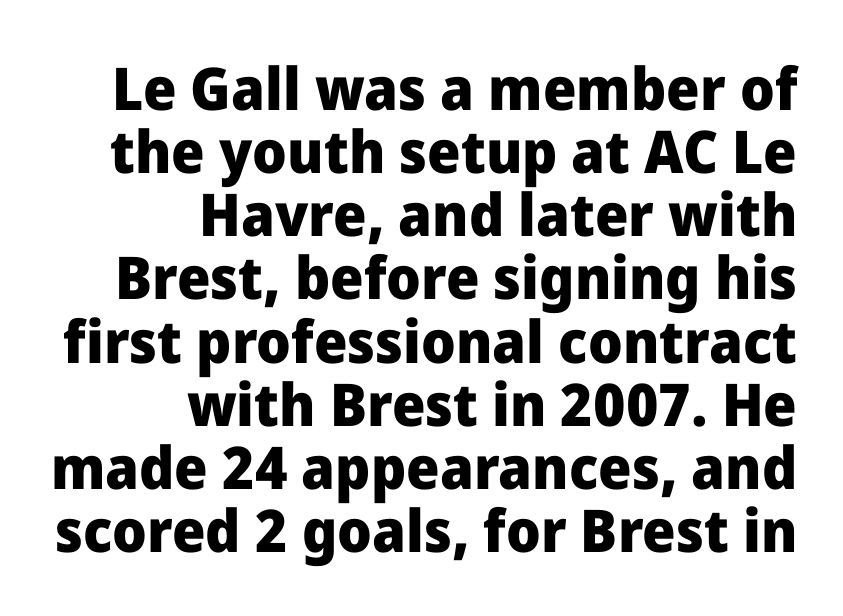
Q: Is the text bold? A: Yes.
Q: Is the text italic (slanted)? A: No, it is upright.
Q: Is the typeface a serif or a sans-serif typeface? A: Sans-serif.
Q: Is the text underlined? A: No.
Q: How is the paragraph aligned? A: Right-aligned.
Q: Is the spacing between letters normal or unusually wide? A: Normal.
Q: Is the spacing between lines tight, normal or loose? A: Tight.
Q: Width (condensed, normal, or wide)? A: Normal.
Q: Stroke contrast? A: Low.
Q: x-height? A: Medium.
Q: Monospaced? A: No.
